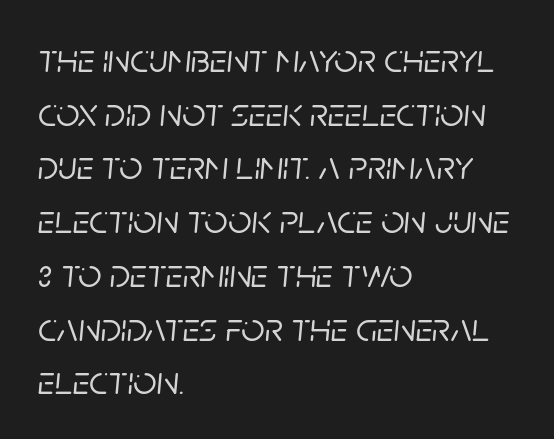
The image shows 41 px text type, italic (leaning right); set left-aligned, normal line spacing (1.31x), normal letter spacing, not underlined; low stroke contrast and a large x-height.
